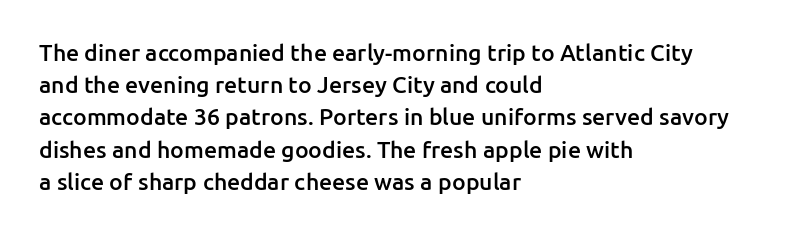
{"italic": "no", "bold": "semi", "underline": "no", "align": "left", "line_spacing": "normal", "line_spacing_ratio": 1.4, "letter_spacing": "normal", "letter_spacing_em": 0.0, "glyph_px": 23}
